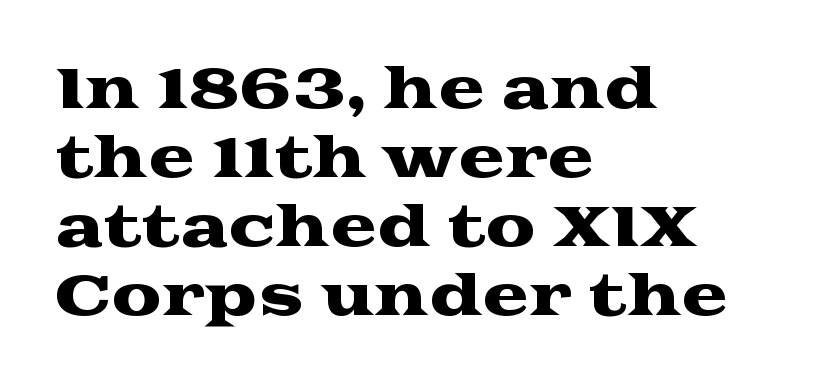
Q: Is the text italic (slanted)? A: No, it is upright.
Q: Is the typeface a serif or a sans-serif typeface? A: Serif.
Q: Is the text underlined? A: No.
Q: How is the paragraph aligned? A: Left-aligned.
Q: Is the spacing between letters normal or unusually wide? A: Normal.
Q: Width (condensed, normal, or wide)? A: Wide.
Q: Stroke contrast? A: Medium.
Q: x-height? A: Medium.
Q: Monospaced? A: No.
